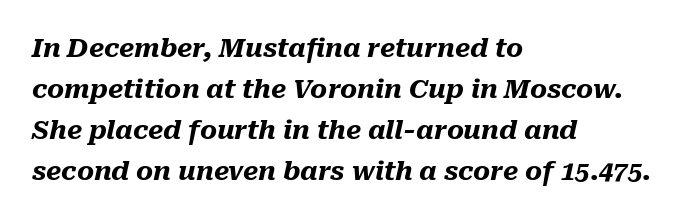
There's an unmistakable incline to the writing here. The passage shown is not underscored anywhere. Summary of vertical rhythm: regular, with standard interline spacing. What weight is shown? A full bold with thick strokes. This sample uses plain, unmodified letter spacing. The rag falls on the right side of this text block.
